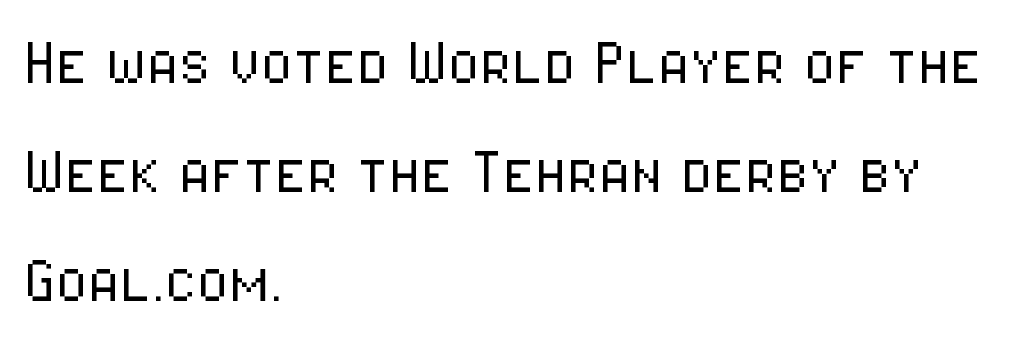
Q: Is the text bold? A: No.
Q: Is the text italic (slanted)? A: No, it is upright.
Q: Is the typeface a serif or a sans-serif typeface? A: Sans-serif.
Q: Is the text underlined? A: No.
Q: How is the paragraph aligned? A: Left-aligned.
Q: Is the spacing between letters normal or unusually wide? A: Normal.
Q: Is the spacing between lines tight, normal or loose? A: Normal.
Q: Width (condensed, normal, or wide)? A: Condensed.
Q: Stroke contrast? A: Low.
Q: x-height? A: Medium.
Q: Monospaced? A: No.
